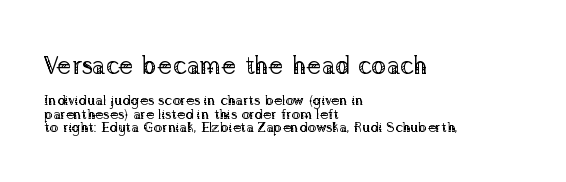
The image shows 25 px text type, upright; set left-aligned, tight line spacing (0.97x), normal letter spacing, not underlined; the first (top) block is 1.79x larger.
